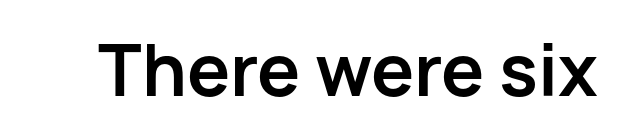
The type sits square on the baseline with zero lean. The sample has been set heavy, in full bold. These lines are rendered in a variable-pitch font. Font category for this specimen: sans-serif. Clear beneath every line of the passage. The letterforms sit shoulder to shoulder at normal distance.
